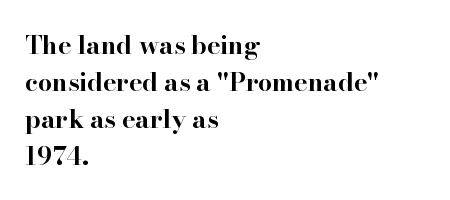
Horizontally, the lines are justified to the leading edge only. These words are printed bold, with thick strokes throughout. These lines sit exactly where default settings would place them. Every character sits straight up, as roman type does. Beneath every word, the page is bare.
